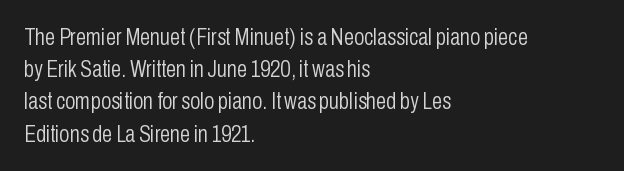
{"italic": "no", "bold": "no", "underline": "no", "align": "left", "line_spacing": "normal", "line_spacing_ratio": 1.4, "letter_spacing": "normal", "letter_spacing_em": 0.0, "glyph_px": 23}
